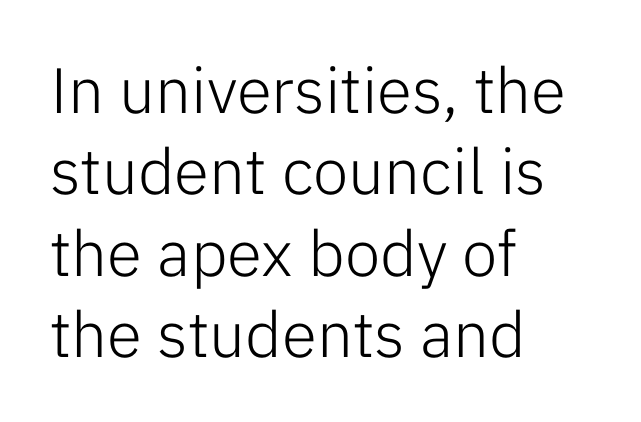
Q: Is the text bold? A: No.
Q: Is the text italic (slanted)? A: No, it is upright.
Q: Is the typeface a serif or a sans-serif typeface? A: Sans-serif.
Q: Is the text underlined? A: No.
Q: How is the paragraph aligned? A: Left-aligned.
Q: Is the spacing between letters normal or unusually wide? A: Normal.
Q: Is the spacing between lines tight, normal or loose? A: Normal.
Q: Width (condensed, normal, or wide)? A: Normal.
Q: Stroke contrast? A: Low.
Q: x-height? A: Medium.
Q: Monospaced? A: No.
